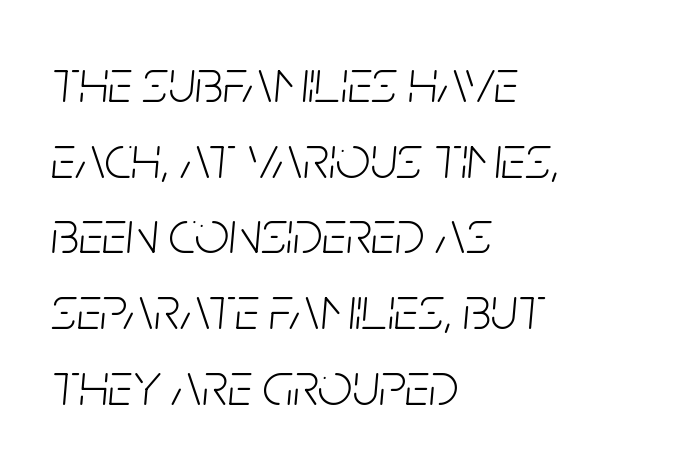
Q: Is the text bold? A: No.
Q: Is the text italic (slanted)? A: Yes, it leans right by about 5 degrees.
Q: Is the text underlined? A: No.
Q: How is the paragraph aligned? A: Left-aligned.
Q: Is the spacing between letters normal or unusually wide? A: Normal.
Q: Width (condensed, normal, or wide)? A: Condensed.
Q: Stroke contrast? A: Low.
Q: x-height? A: Large.
Q: Monospaced? A: No.
